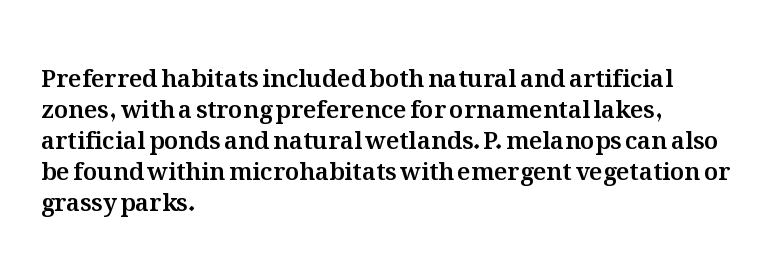
{"italic": "no", "underline": "no", "align": "left", "line_spacing": "normal", "line_spacing_ratio": 1.29, "letter_spacing": "normal", "letter_spacing_em": 0.0, "glyph_px": 24}
